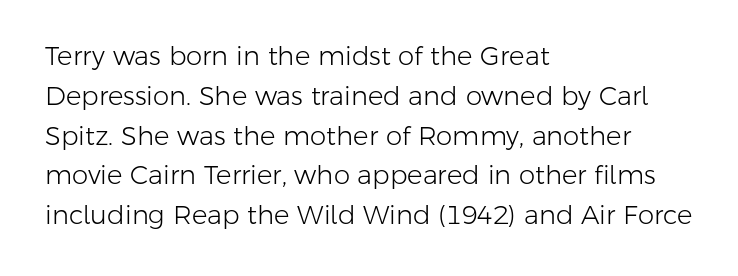
Q: Is the text bold? A: No.
Q: Is the text italic (slanted)? A: No, it is upright.
Q: Is the text underlined? A: No.
Q: How is the paragraph aligned? A: Left-aligned.
Q: Is the spacing between letters normal or unusually wide? A: Normal.
Q: Is the spacing between lines tight, normal or loose? A: Normal.
